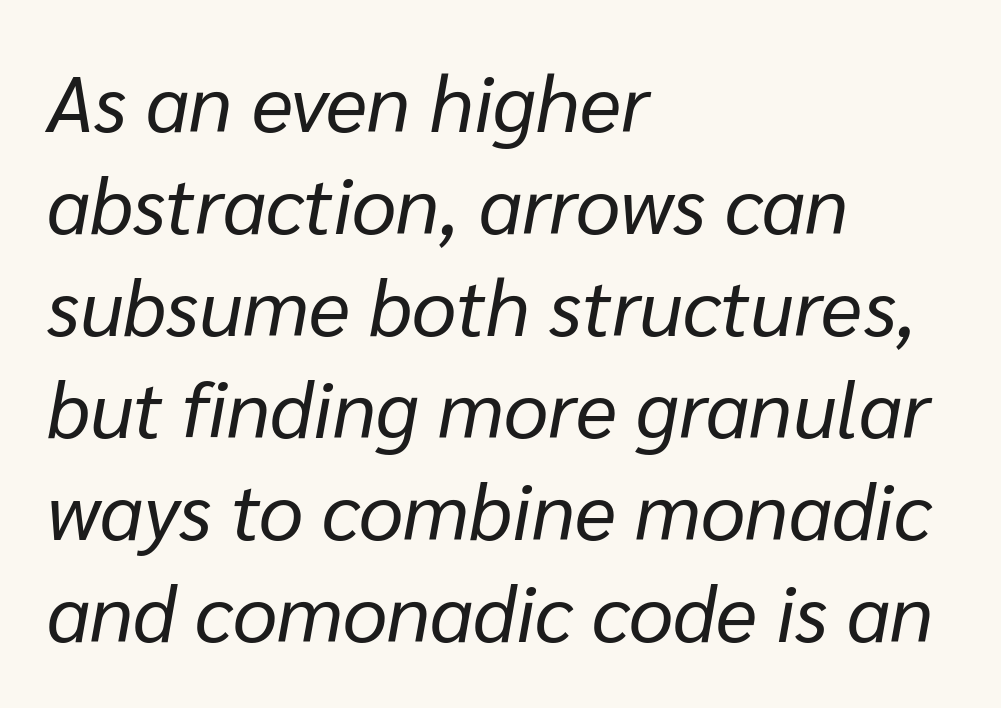
The image shows 79 px regular-weight type, italic (leaning right); set left-aligned, normal line spacing (1.29x), normal letter spacing, not underlined; low stroke contrast and a medium x-height.
